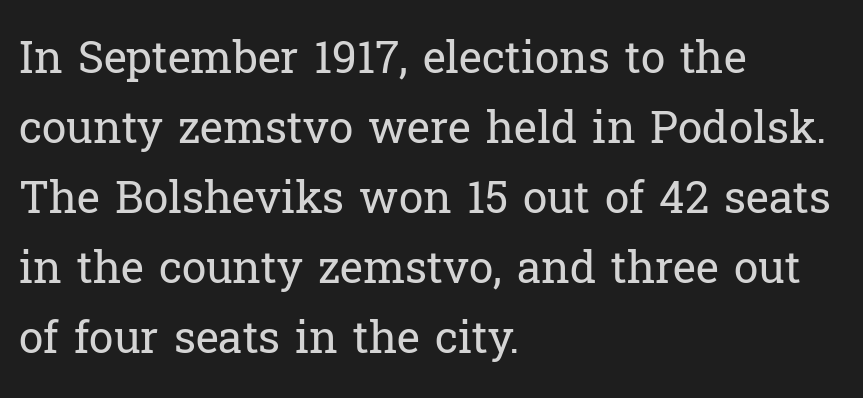
The space between consecutive lines is moderate. One-word summary of the alignment: left. The letters carry serifs — small finishing strokes at the ends of their stems. Here the designer chose a conventional face with non-uniform glyph widths. The face looks like a standard text weight, possibly lighter. Clear beneath every line of the passage.
